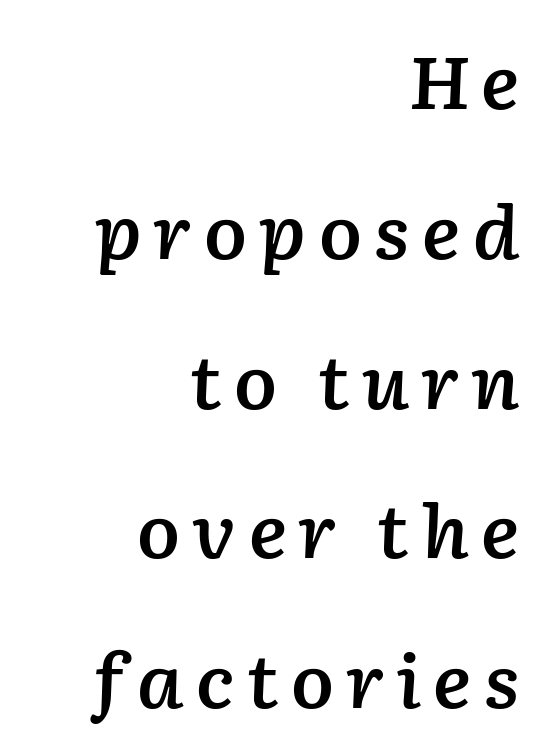
Spacing verdict: proportional, widths tailored to each character. Bare-footed words on every line. The lines are quadded right. Each new line begins a long way beneath the previous one. These words are printed semibold, heavier than regular yet not bold. The rendering applies a slant to the glyphs.
